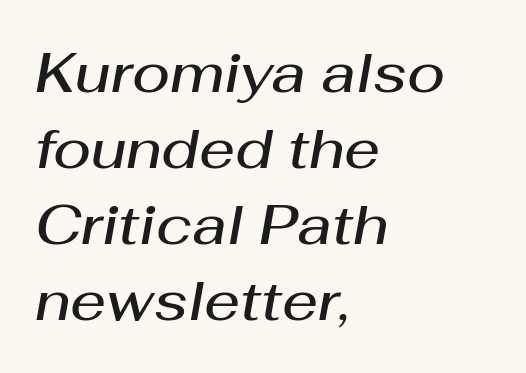
{"italic": "yes", "lean": "right", "slant_degrees": 10, "bold": "semi", "weight": "semibold", "width": "normal", "stroke_contrast": "medium", "x_height": "medium", "monospaced": "no", "underline": "no", "align": "left", "line_spacing": "normal", "line_spacing_ratio": 1.36, "letter_spacing": "normal", "letter_spacing_em": 0.0, "glyph_px": 56}
